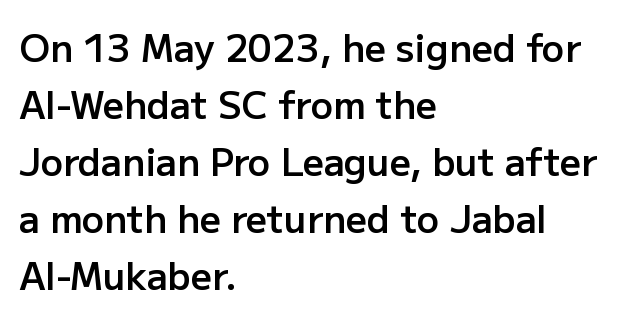
Q: Is the text bold? A: Semi-bold.
Q: Is the text italic (slanted)? A: No, it is upright.
Q: Is the typeface a serif or a sans-serif typeface? A: Sans-serif.
Q: Is the text underlined? A: No.
Q: How is the paragraph aligned? A: Left-aligned.
Q: Is the spacing between letters normal or unusually wide? A: Normal.
Q: Is the spacing between lines tight, normal or loose? A: Normal.
Q: Width (condensed, normal, or wide)? A: Normal.
Q: Stroke contrast? A: Low.
Q: x-height? A: Medium.
Q: Monospaced? A: No.
